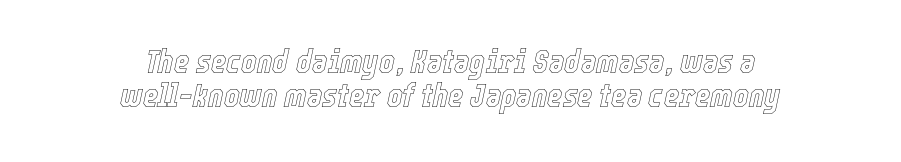
Q: Is the text italic (slanted)? A: Yes, it leans right by about 12 degrees.
Q: Is the text underlined? A: No.
Q: How is the paragraph aligned? A: Centered.
Q: Is the spacing between letters normal or unusually wide? A: Normal.
Q: Is the spacing between lines tight, normal or loose? A: Tight.
Q: Width (condensed, normal, or wide)? A: Condensed.
Q: x-height? A: Medium.
Q: Monospaced? A: No.
